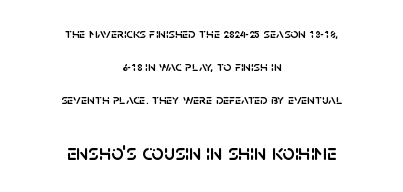
Q: Is the text italic (slanted)? A: No, it is upright.
Q: Is the text underlined? A: No.
Q: How is the paragraph aligned? A: Centered.
Q: Is the spacing between letters normal or unusually wide? A: Normal.
Q: Is the spacing between lines tight, normal or loose? A: Loose.
Q: Which block of text is set in a larger size, the first (top) or the second (bottom)? A: The second (bottom) one.
